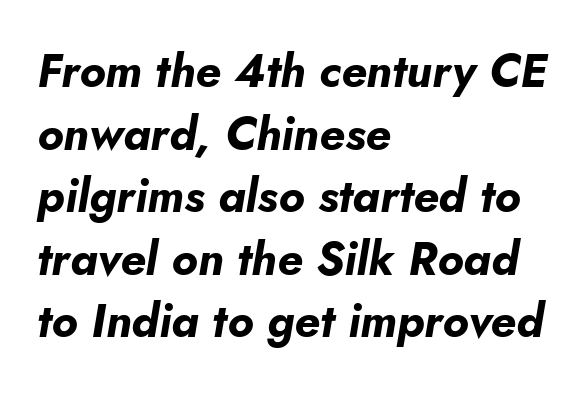
The image shows 46 px bold type, italic (leaning right); set left-aligned, normal line spacing (1.36x), normal letter spacing, not underlined; low stroke contrast and a small x-height.
